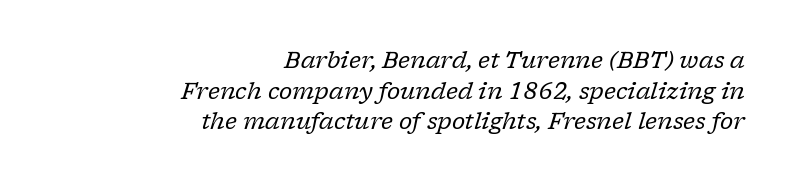
{"italic": "yes", "lean": "right", "slant_degrees": 17, "bold": "no", "underline": "no", "align": "right", "line_spacing": "normal", "line_spacing_ratio": 1.33, "letter_spacing": "normal", "letter_spacing_em": 0.0, "glyph_px": 23}
